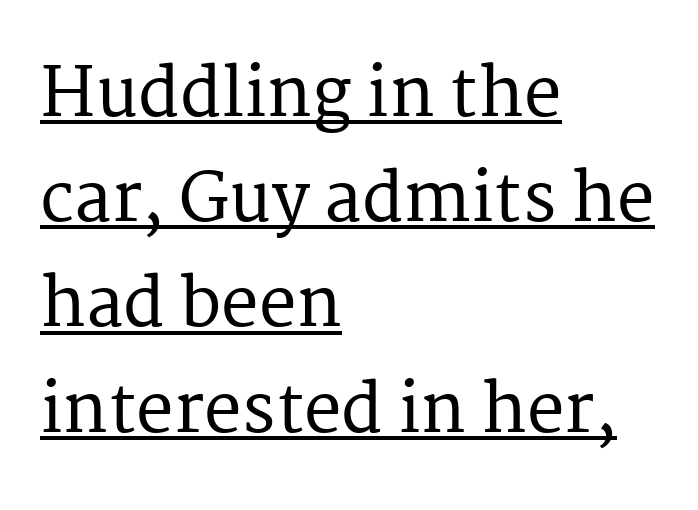
Stroke terminals: seriffed. Alignment: flush left. Decoration check: the copy is underlined. Spacing verdict: proportional, widths tailored to each character. A typesetter would call this leading conventional body-copy spacing. This rendering leaves character spacing at its baseline value.
